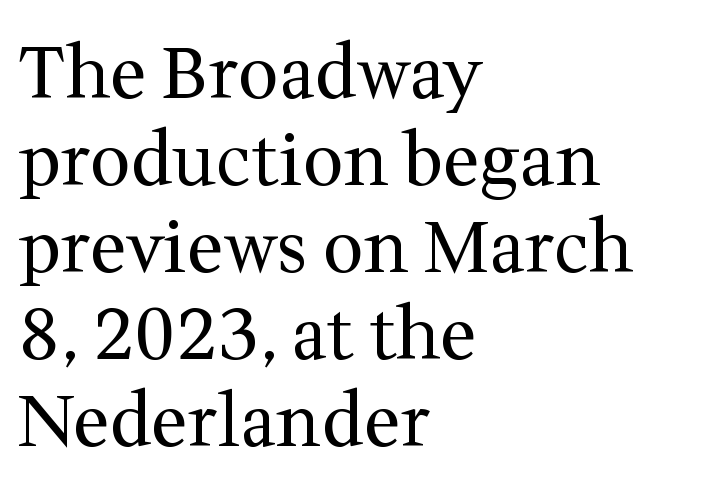
{"serif": "yes", "italic": "no", "bold": "no", "weight": "regular", "width": "normal", "stroke_contrast": "medium", "x_height": "medium", "monospaced": "no", "underline": "no", "align": "left", "line_spacing_ratio": 1.21, "letter_spacing": "normal", "letter_spacing_em": 0.0, "glyph_px": 72}
